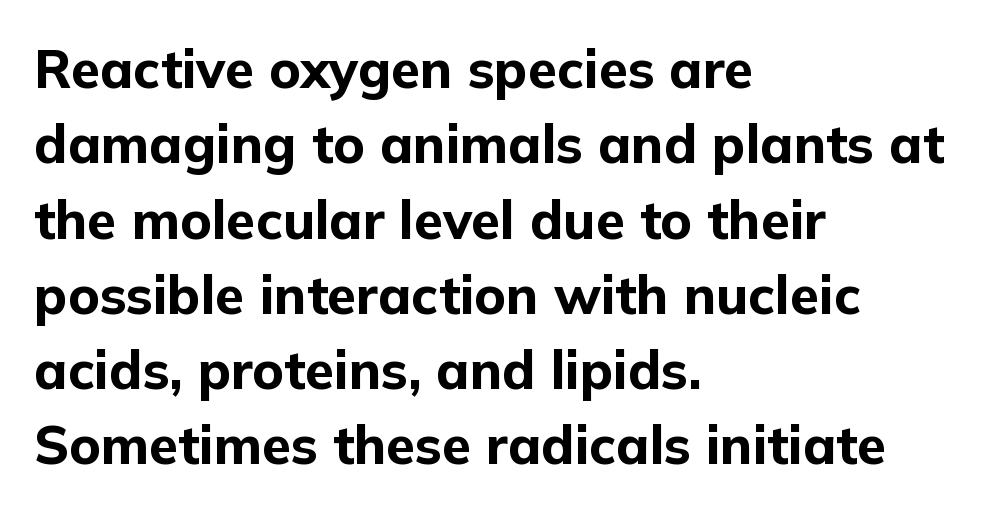
Does the leading feel generous? No, just average. Rule under the text: the space is simply empty. The letters advance in unequal steps, a hallmark of proportional type. You can tell it's not italic because the verticals are truly vertical. Examine the stroke ends and you'll find no serifs.
